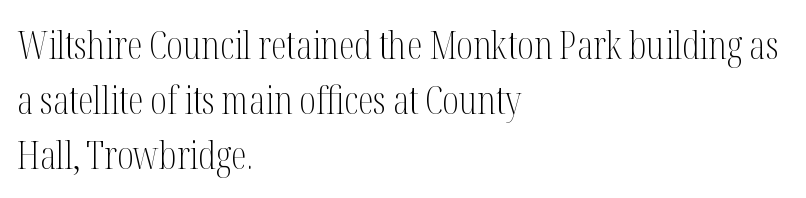
Q: Is the text bold? A: No.
Q: Is the text italic (slanted)? A: No, it is upright.
Q: Is the typeface a serif or a sans-serif typeface? A: Serif.
Q: Is the text underlined? A: No.
Q: How is the paragraph aligned? A: Left-aligned.
Q: Is the spacing between letters normal or unusually wide? A: Normal.
Q: Is the spacing between lines tight, normal or loose? A: Normal.
Q: Width (condensed, normal, or wide)? A: Condensed.
Q: Stroke contrast? A: Medium.
Q: x-height? A: Medium.
Q: Monospaced? A: No.
